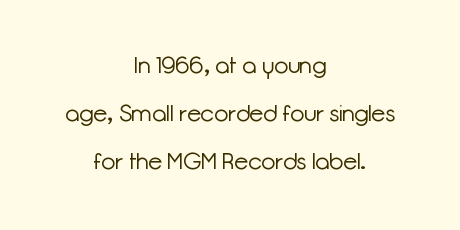
Words appear dense and cohesive because spacing is normal. The typeface has the unassuming heft of standard copy or less. Only glyphs here, with clear space below each row. What's the leading like? Stretched, with rows far apart.
